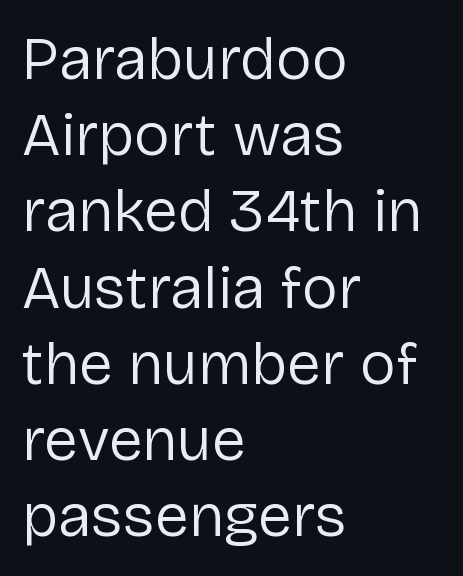
{"serif": "no", "italic": "no", "bold": "no", "weight": "regular", "width": "normal", "stroke_contrast": "low", "x_height": "medium", "monospaced": "no", "underline": "no", "align": "left", "line_spacing": "normal", "line_spacing_ratio": 1.25, "letter_spacing": "normal", "letter_spacing_em": 0.0, "glyph_px": 61}
